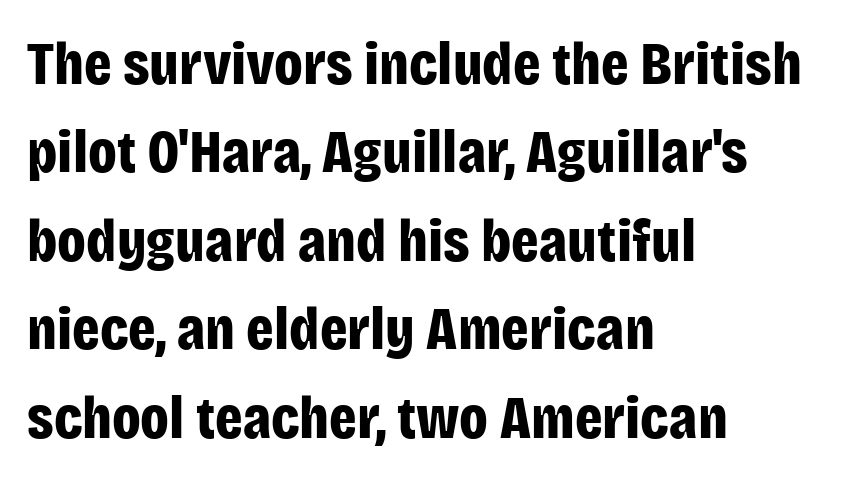
Examine the stroke ends and you'll find no serifs. The font is running at its bold setting. The specimen reads as upright at a glance. These lines are set flush left with a ragged right edge.
